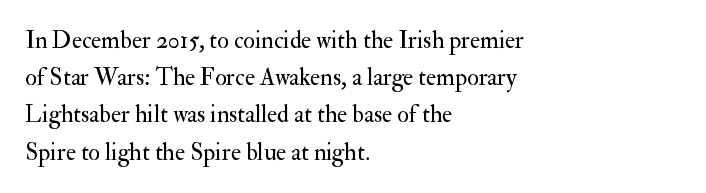
{"italic": "no", "bold": "no", "underline": "no", "align": "left", "line_spacing": "normal", "line_spacing_ratio": 1.55, "letter_spacing": "normal", "letter_spacing_em": 0.0, "glyph_px": 24}
